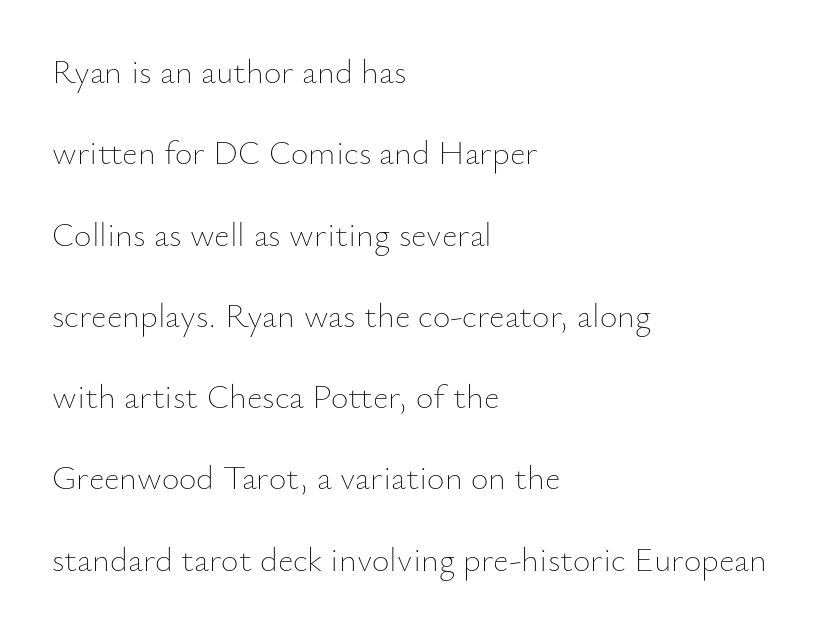
The image shows 34 px thin type, upright; set left-aligned, loose line spacing (2.39x), normal letter spacing, not underlined; low stroke contrast and a small x-height.
